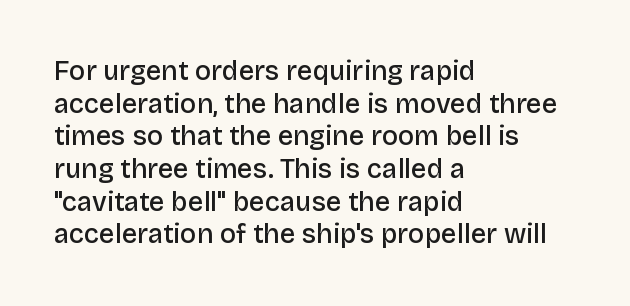
The image shows 27 px text type, upright; set left-aligned, line spacing 1.21x, normal letter spacing, not underlined.
